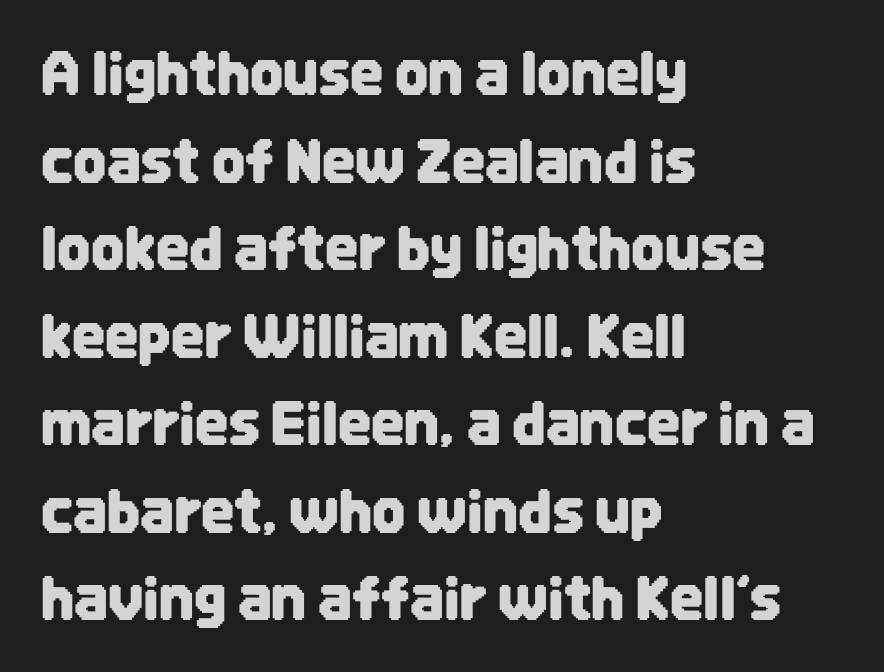
{"serif": "no", "italic": "no", "width": "condensed", "stroke_contrast": "low", "x_height": "large", "monospaced": "no", "underline": "no", "align": "left", "line_spacing": "normal", "line_spacing_ratio": 1.51, "letter_spacing": "normal", "letter_spacing_em": 0.0, "glyph_px": 58}
